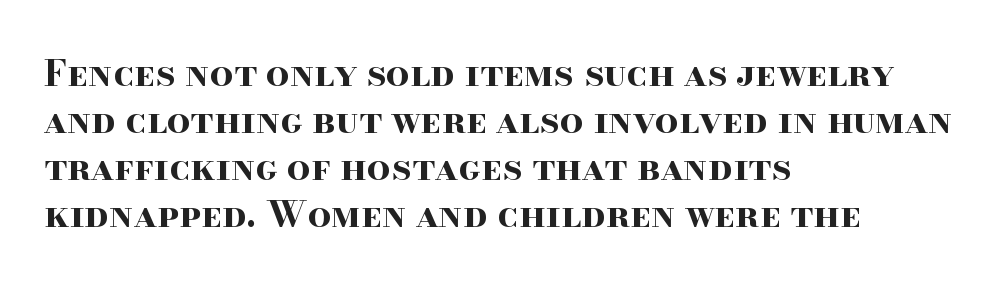
Q: Is the text bold? A: Yes.
Q: Is the text italic (slanted)? A: No, it is upright.
Q: Is the typeface a serif or a sans-serif typeface? A: Serif.
Q: Is the text underlined? A: No.
Q: How is the paragraph aligned? A: Left-aligned.
Q: Is the spacing between letters normal or unusually wide? A: Normal.
Q: Is the spacing between lines tight, normal or loose? A: Normal.
Q: Width (condensed, normal, or wide)? A: Wide.
Q: Stroke contrast? A: High.
Q: x-height? A: Small.
Q: Monospaced? A: No.
